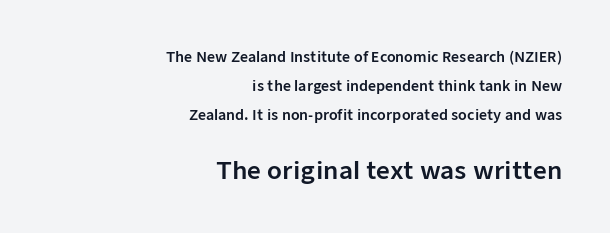
The image shows 24 px text type, upright; set right-aligned, loose line spacing (2.08x), normal letter spacing, not underlined; the second (bottom) block is 1.71x larger.
